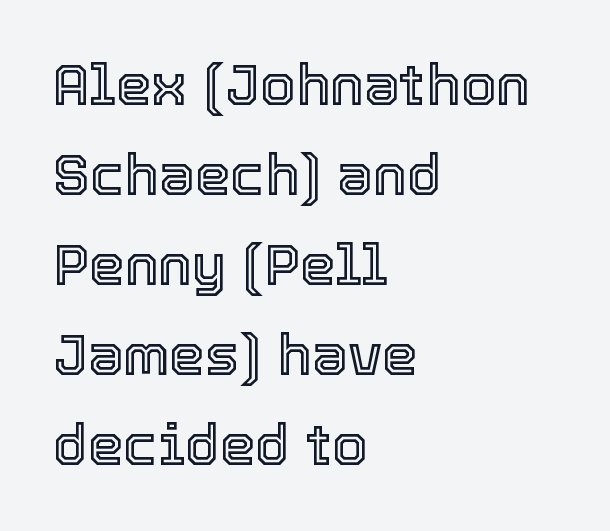
The image shows 57 px text type, upright; set left-aligned, normal line spacing (1.58x), normal letter spacing, not underlined; a medium x-height.
